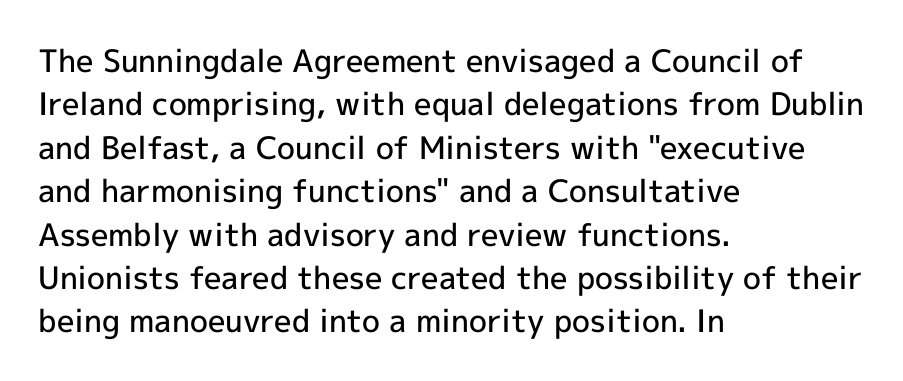
{"serif": "no", "italic": "no", "bold": "semi", "weight": "semibold", "width": "normal", "x_height": "medium", "monospaced": "no", "underline": "no", "align": "left", "line_spacing": "normal", "line_spacing_ratio": 1.4, "letter_spacing": "normal", "letter_spacing_em": 0.0, "glyph_px": 31}
